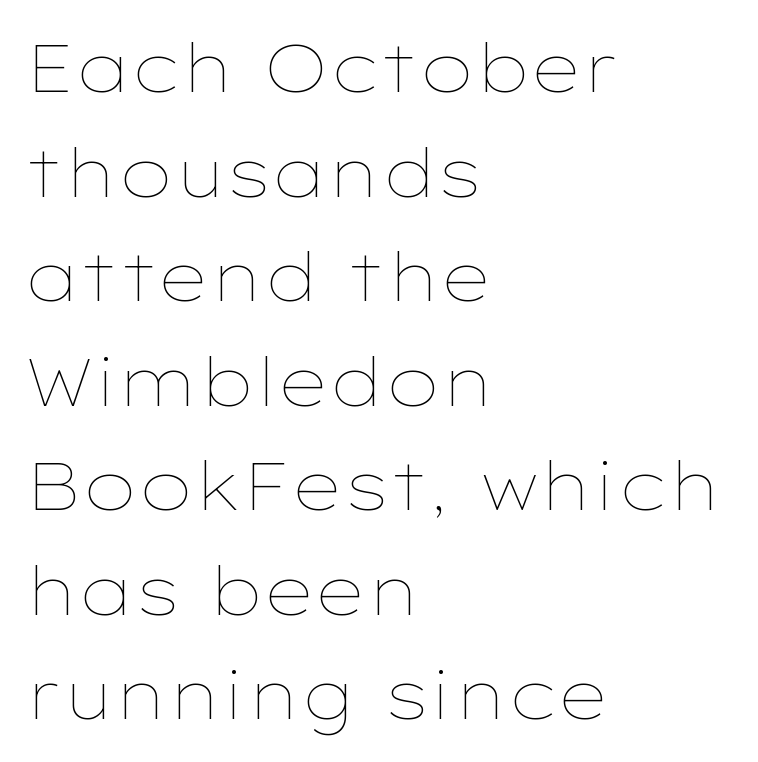
The glyphs are unaccompanied by any horizontal stroke below them. The tracking reads as untouched default to a designer's eye. Every stem runs plumb, perpendicular to the baseline. Nothing heavy about these letters — not bold at all.
